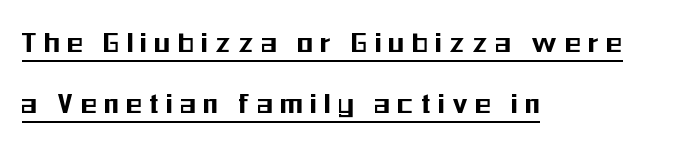
Q: Is the text italic (slanted)? A: No, it is upright.
Q: Is the typeface a serif or a sans-serif typeface? A: Sans-serif.
Q: Is the text underlined? A: Yes.
Q: How is the paragraph aligned? A: Left-aligned.
Q: Is the spacing between letters normal or unusually wide? A: Unusually wide.
Q: Is the spacing between lines tight, normal or loose? A: Loose.
Q: Width (condensed, normal, or wide)? A: Condensed.
Q: Stroke contrast? A: Medium.
Q: x-height? A: Medium.
Q: Monospaced? A: No.
